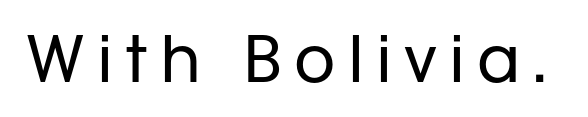
The image shows 64 px regular-weight sans-serif type, upright; set not underlined; low stroke contrast and a medium x-height.
